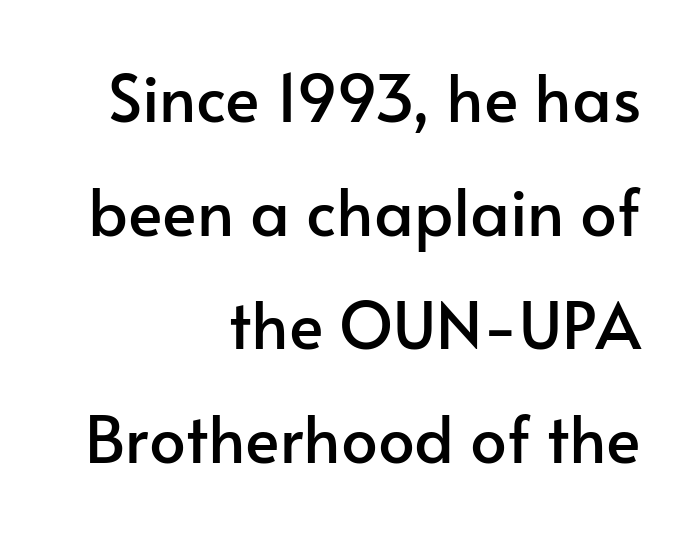
Q: Is the text italic (slanted)? A: No, it is upright.
Q: Is the typeface a serif or a sans-serif typeface? A: Sans-serif.
Q: Is the text underlined? A: No.
Q: How is the paragraph aligned? A: Right-aligned.
Q: Is the spacing between letters normal or unusually wide? A: Normal.
Q: Width (condensed, normal, or wide)? A: Normal.
Q: Stroke contrast? A: Low.
Q: x-height? A: Small.
Q: Monospaced? A: No.
